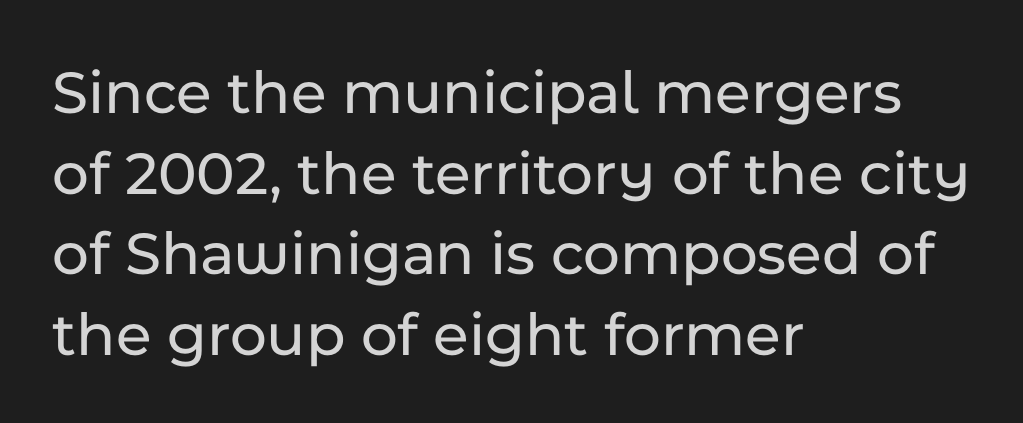
The face used here is proportionally spaced, like ordinary book or web type. These lines are composed in type without serifs. Posture: straight, roman, zero tilt. The lines sit at an ordinary, default distance from one another. This rendering leaves character spacing at its baseline value.
